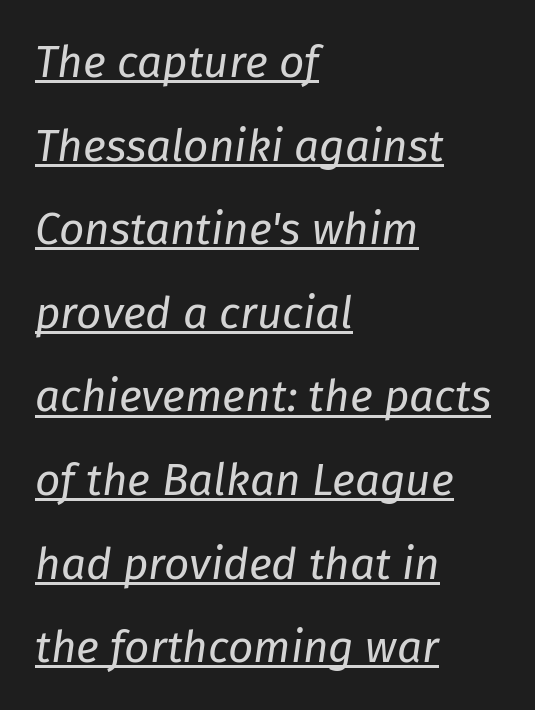
The image shows 44 px regular-weight type, italic (leaning right); set left-aligned, loose line spacing (1.9x), normal letter spacing, underlined; low stroke contrast and a medium x-height.
